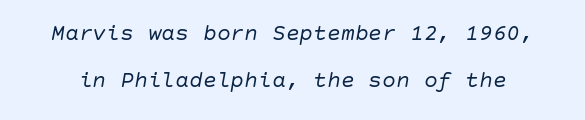
{"italic": "yes", "lean": "right", "slant_degrees": 10, "bold": "no", "underline": "no", "line_spacing": "loose", "line_spacing_ratio": 2.06, "letter_spacing": "normal", "letter_spacing_em": 0.0, "glyph_px": 23}
